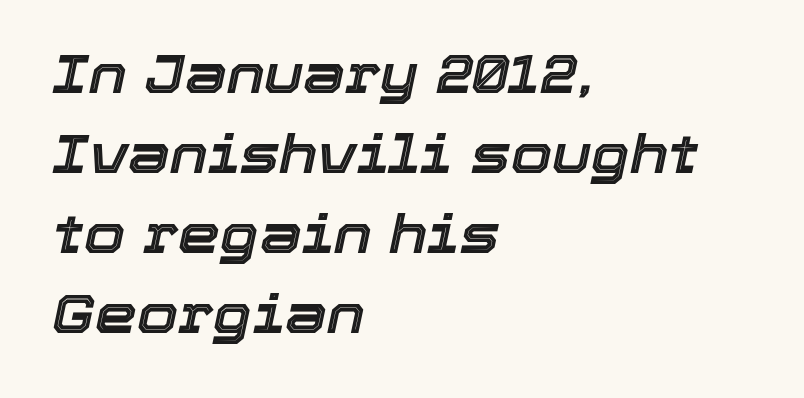
The image shows 53 px text type, italic (leaning right); set left-aligned, normal line spacing (1.51x), normal letter spacing, not underlined; a medium x-height.
